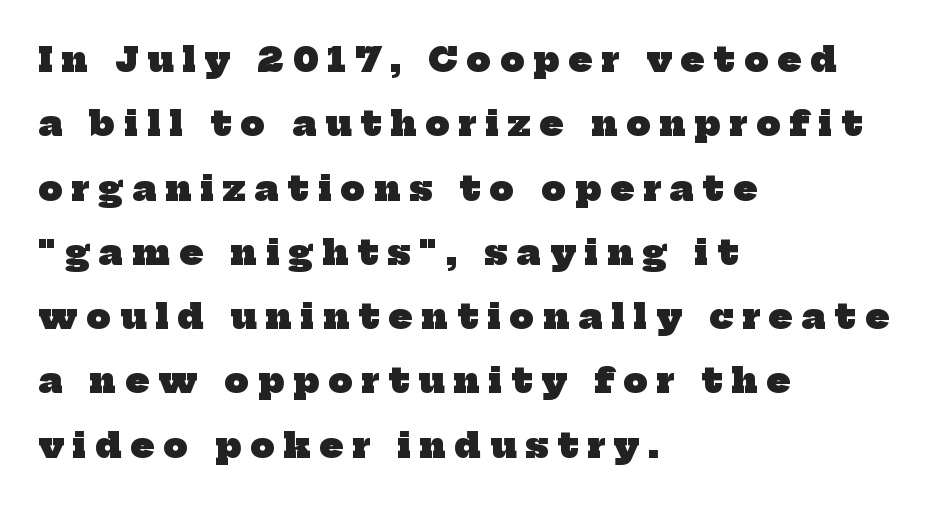
Q: Is the text bold? A: Yes.
Q: Is the typeface a serif or a sans-serif typeface? A: Serif.
Q: Is the text underlined? A: No.
Q: How is the paragraph aligned? A: Left-aligned.
Q: Is the spacing between letters normal or unusually wide? A: Unusually wide.
Q: Width (condensed, normal, or wide)? A: Normal.
Q: Stroke contrast? A: Low.
Q: x-height? A: Medium.
Q: Monospaced? A: No.
